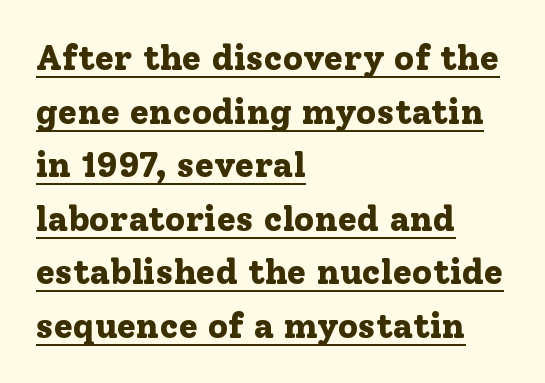
The image shows 35 px bold serif type, upright; set left-aligned, normal line spacing (1.53x), normal letter spacing, underlined; low stroke contrast and a medium x-height.
